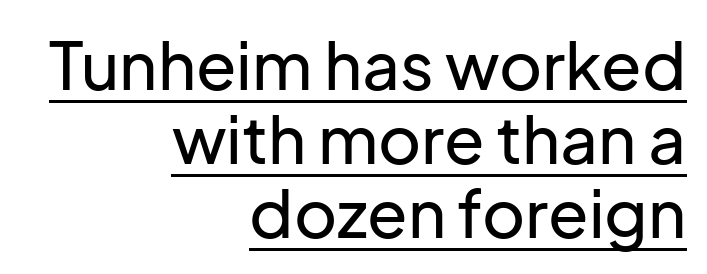
Q: Is the text italic (slanted)? A: No, it is upright.
Q: Is the typeface a serif or a sans-serif typeface? A: Sans-serif.
Q: Is the text underlined? A: Yes.
Q: How is the paragraph aligned? A: Right-aligned.
Q: Is the spacing between letters normal or unusually wide? A: Normal.
Q: Is the spacing between lines tight, normal or loose? A: Tight.
Q: Width (condensed, normal, or wide)? A: Normal.
Q: Stroke contrast? A: Low.
Q: x-height? A: Medium.
Q: Monospaced? A: No.
